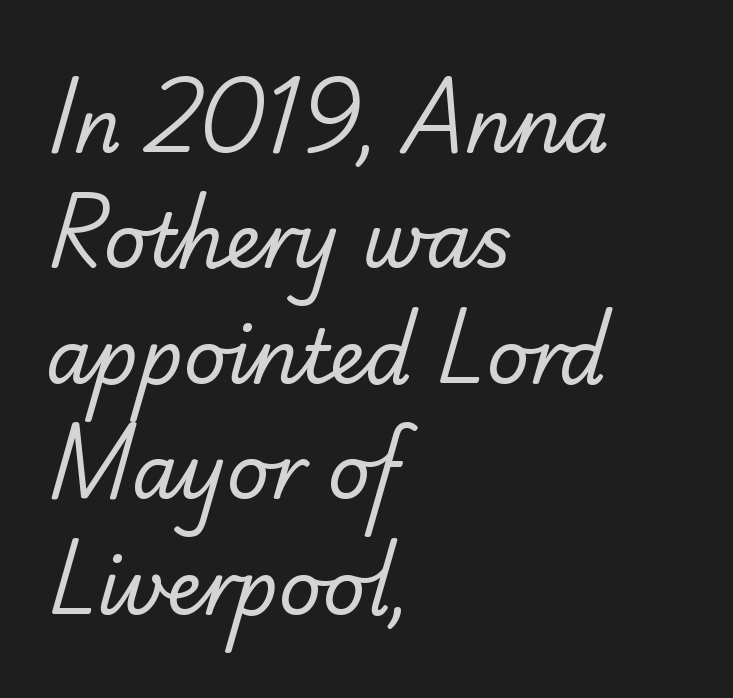
Proportional: the letters do not fall into vertical columns. One-word summary of the alignment: left. Stroke mass is kept to a normal reading level or below. Regular leading.
